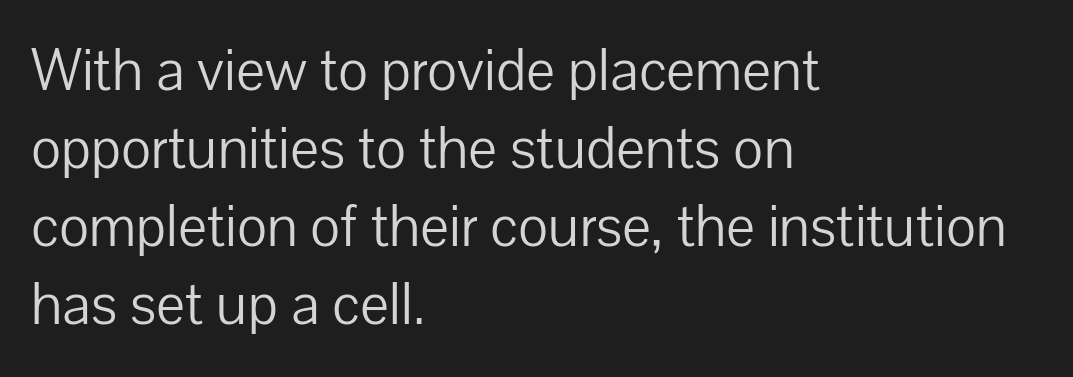
No feet cap the strokes, marking this as sans-serif type. Notice how the passage keeps a crisp vertical edge on the left only. Evenly set lines give the paragraph a standard silhouette. Character widths vary here, with narrow letters taking less room than wide ones. Any mark beneath the type? The region is blank. The gaps between neighbouring characters are ordinary and unremarkable.
